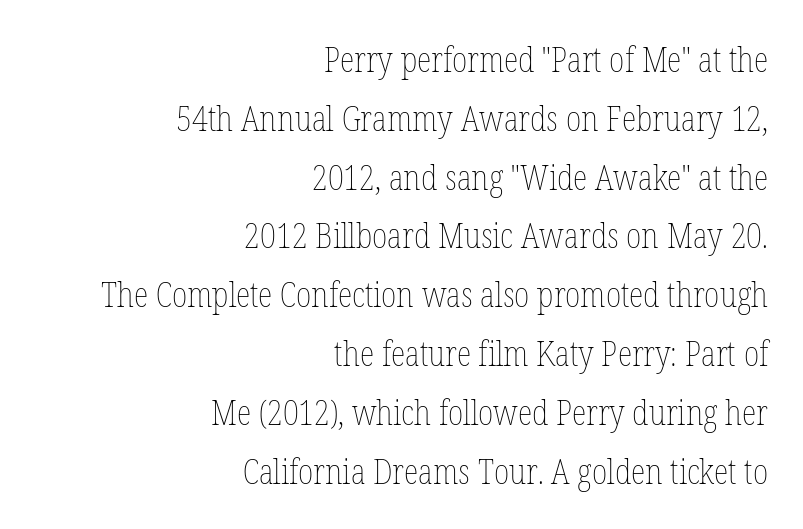
Q: Is the text bold? A: No.
Q: Is the text italic (slanted)? A: No, it is upright.
Q: Is the text underlined? A: No.
Q: How is the paragraph aligned? A: Right-aligned.
Q: Is the spacing between letters normal or unusually wide? A: Normal.
Q: Width (condensed, normal, or wide)? A: Condensed.
Q: Stroke contrast? A: Low.
Q: x-height? A: Medium.
Q: Monospaced? A: No.
